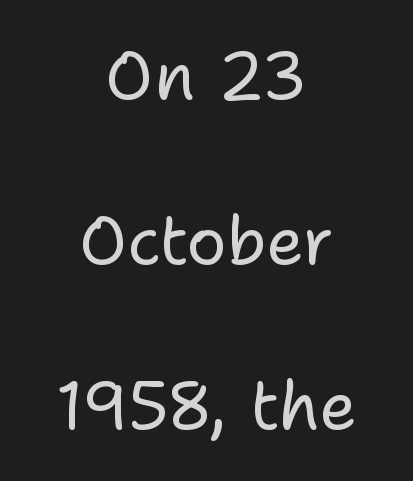
Q: Is the text bold? A: No.
Q: Is the text italic (slanted)? A: No, it is upright.
Q: Is the typeface a serif or a sans-serif typeface? A: Sans-serif.
Q: Is the text underlined? A: No.
Q: How is the paragraph aligned? A: Centered.
Q: Is the spacing between letters normal or unusually wide? A: Normal.
Q: Is the spacing between lines tight, normal or loose? A: Loose.
Q: Width (condensed, normal, or wide)? A: Normal.
Q: Stroke contrast? A: Low.
Q: x-height? A: Medium.
Q: Monospaced? A: No.
